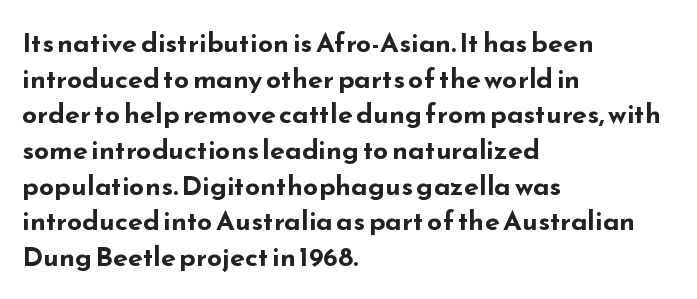
{"italic": "no", "bold": "yes", "underline": "no", "align": "left", "line_spacing": "normal", "line_spacing_ratio": 1.32, "letter_spacing": "normal", "letter_spacing_em": 0.0, "glyph_px": 27}
